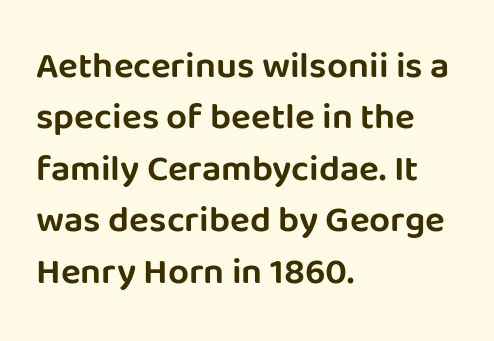
{"serif": "no", "italic": "no", "width": "normal", "stroke_contrast": "low", "x_height": "large", "monospaced": "no", "underline": "no", "align": "left", "line_spacing": "normal", "line_spacing_ratio": 1.39, "letter_spacing": "normal", "letter_spacing_em": 0.0, "glyph_px": 37}
